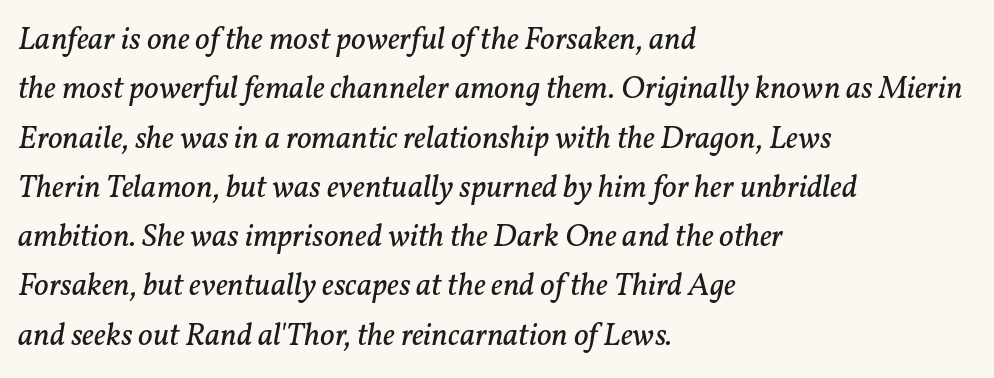
{"serif": "yes", "italic": "yes", "lean": "right", "slant_degrees": 11, "bold": "no", "weight": "regular", "width": "normal", "stroke_contrast": "low", "x_height": "medium", "monospaced": "no", "underline": "no", "align": "left", "line_spacing": "normal", "line_spacing_ratio": 1.54, "letter_spacing": "normal", "letter_spacing_em": 0.0, "glyph_px": 32}
